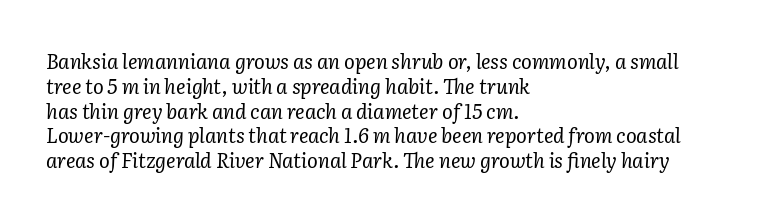
Q: Is the text bold? A: No.
Q: Is the text italic (slanted)? A: Yes, it leans right by about 2 degrees.
Q: Is the text underlined? A: No.
Q: How is the paragraph aligned? A: Left-aligned.
Q: Is the spacing between letters normal or unusually wide? A: Normal.
